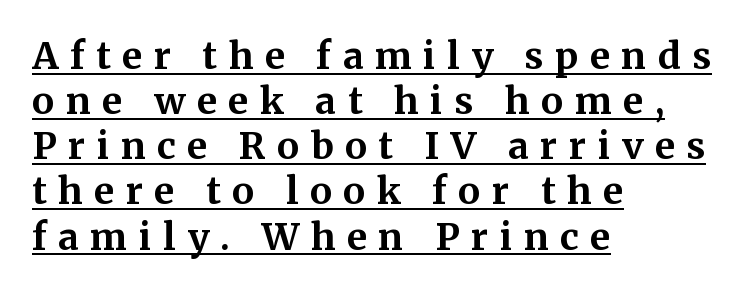
Q: Is the text bold? A: Yes.
Q: Is the text italic (slanted)? A: No, it is upright.
Q: Is the typeface a serif or a sans-serif typeface? A: Serif.
Q: Is the text underlined? A: Yes.
Q: How is the paragraph aligned? A: Left-aligned.
Q: Is the spacing between letters normal or unusually wide? A: Unusually wide.
Q: Width (condensed, normal, or wide)? A: Normal.
Q: Stroke contrast? A: Medium.
Q: x-height? A: Medium.
Q: Monospaced? A: No.
